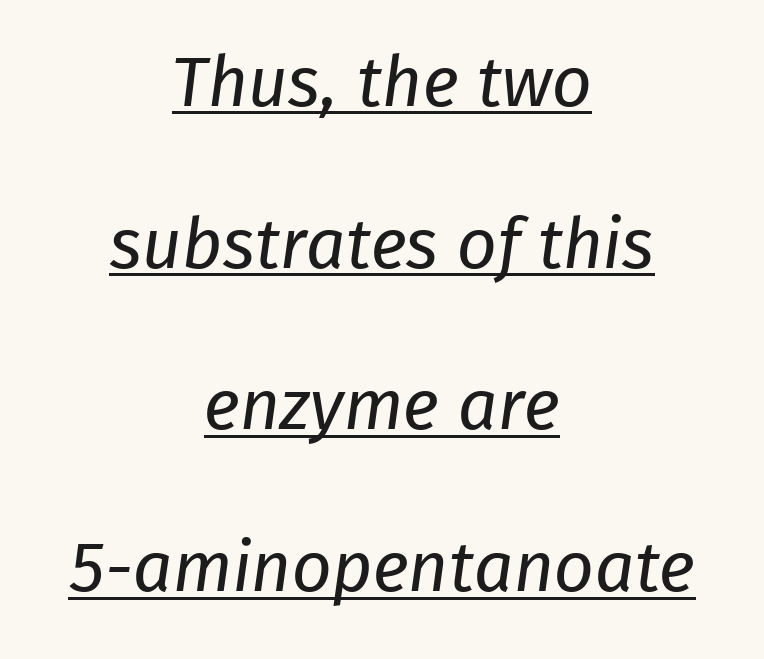
{"serif": "no", "bold": "no", "weight": "regular", "width": "normal", "stroke_contrast": "low", "x_height": "medium", "monospaced": "no", "underline": "yes", "align": "center", "line_spacing": "loose", "line_spacing_ratio": 2.31, "letter_spacing": "normal", "letter_spacing_em": 0.0, "glyph_px": 70}
